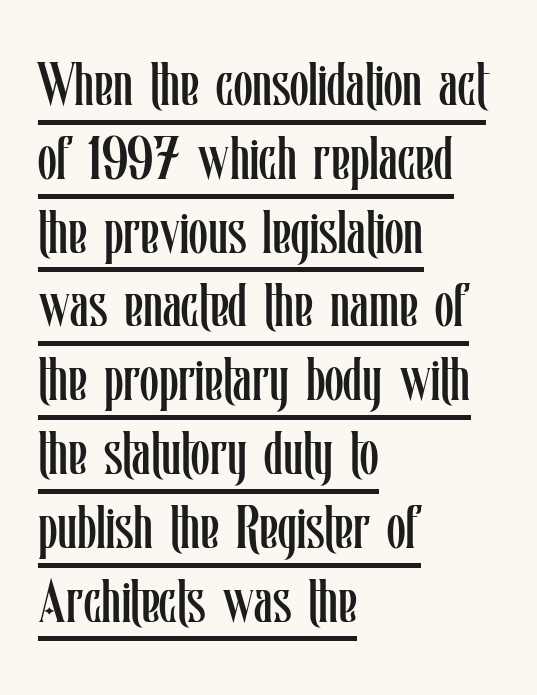
Q: Is the text bold? A: No.
Q: Is the text italic (slanted)? A: No, it is upright.
Q: Is the text underlined? A: Yes.
Q: How is the paragraph aligned? A: Left-aligned.
Q: Is the spacing between letters normal or unusually wide? A: Normal.
Q: Width (condensed, normal, or wide)? A: Condensed.
Q: Stroke contrast? A: Low.
Q: x-height? A: Medium.
Q: Monospaced? A: No.
